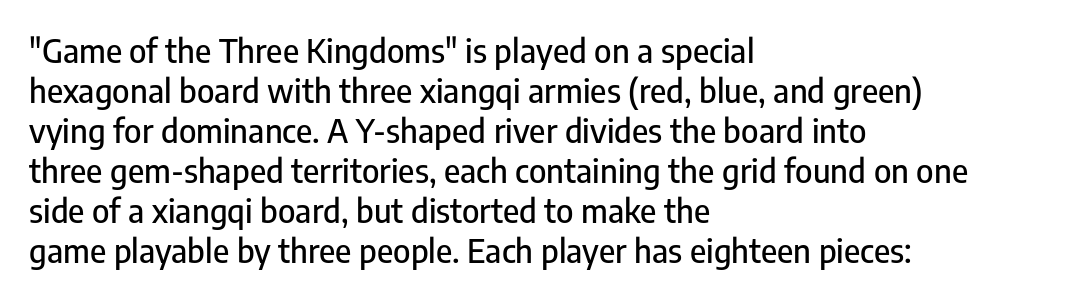
When letters stand straight like this, we call the style roman or upright. Unlike a traditional serif, this face leaves its strokes unadorned. The rendering uses natural spacing where letterforms have individual widths. Horizontal alignment here is leftward, the default for most running prose. Plain, unruled lines of type.
